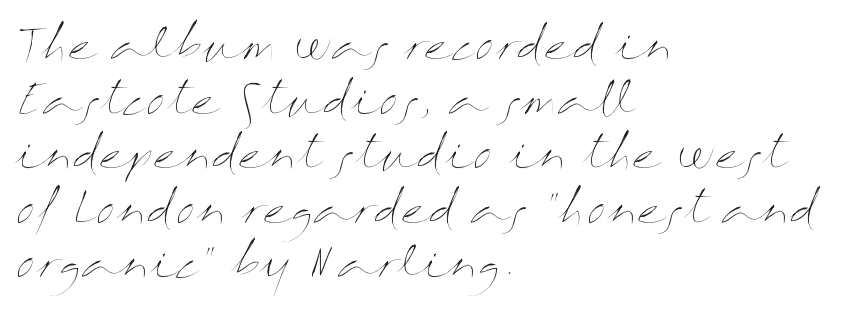
Quick note: underline off. Each stroke keeps to a modest, everyday thickness or less. These lines are set flush left with a ragged right edge. Proportional: the letters do not fall into vertical columns. In terms of letterspacing, this is plain default setting.
